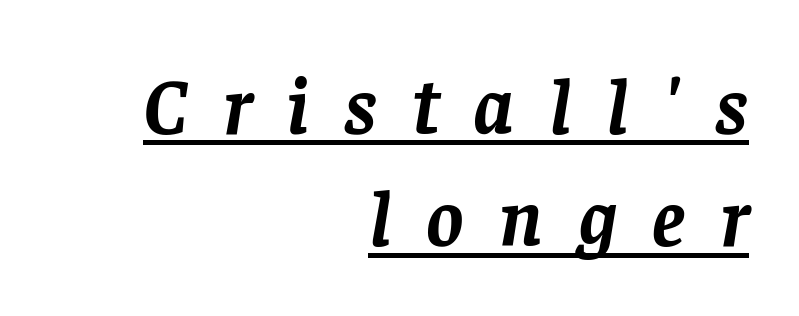
Q: Is the text bold? A: Yes.
Q: Is the text italic (slanted)? A: Yes, it leans right by about 8 degrees.
Q: Is the typeface a serif or a sans-serif typeface? A: Serif.
Q: Is the text underlined? A: Yes.
Q: How is the paragraph aligned? A: Right-aligned.
Q: Is the spacing between letters normal or unusually wide? A: Unusually wide.
Q: Is the spacing between lines tight, normal or loose? A: Normal.
Q: Width (condensed, normal, or wide)? A: Normal.
Q: Stroke contrast? A: Low.
Q: x-height? A: Large.
Q: Monospaced? A: No.
